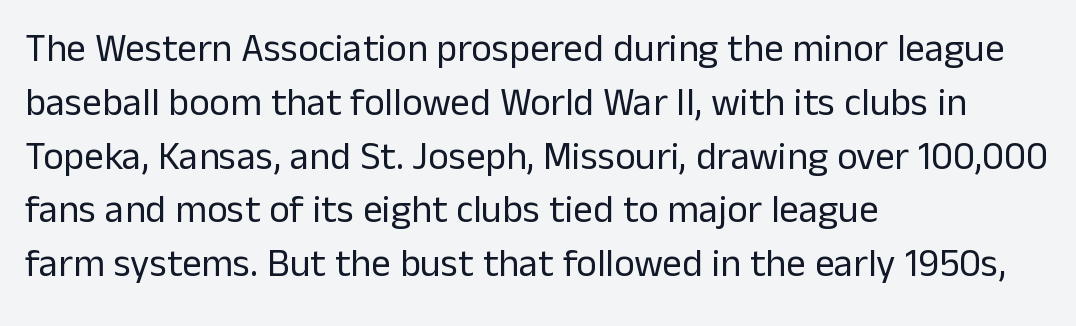
Q: Is the text bold? A: No.
Q: Is the text italic (slanted)? A: No, it is upright.
Q: Is the typeface a serif or a sans-serif typeface? A: Sans-serif.
Q: Is the text underlined? A: No.
Q: How is the paragraph aligned? A: Left-aligned.
Q: Is the spacing between letters normal or unusually wide? A: Normal.
Q: Is the spacing between lines tight, normal or loose? A: Normal.
Q: Width (condensed, normal, or wide)? A: Normal.
Q: Stroke contrast? A: Low.
Q: x-height? A: Medium.
Q: Monospaced? A: No.
